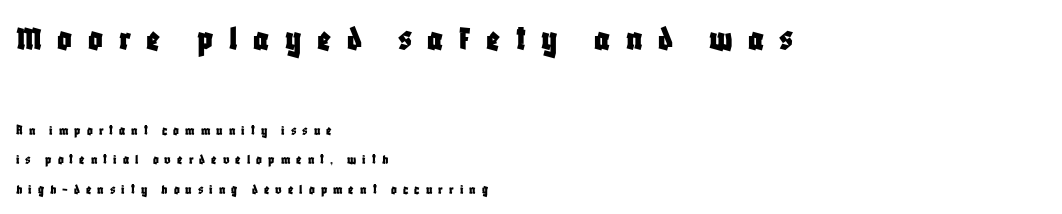
The image shows 36 px condensed sans-serif type, upright; set left-aligned, loose line spacing (2.11x), unusually wide letter spacing (+0.43 em), not underlined; the first (top) block is 2.57x larger; low stroke contrast and a large x-height.
